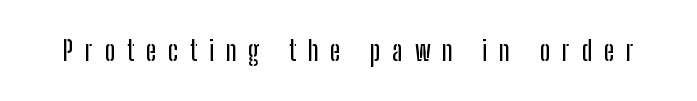
{"italic": "no", "underline": "no", "letter_spacing": "wide", "letter_spacing_em": 0.44, "glyph_px": 27}
